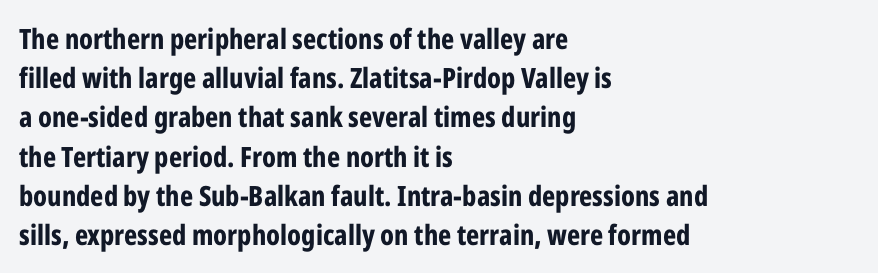
The image shows 28 px bold, condensed sans-serif type, upright; set left-aligned, normal line spacing (1.4x), normal letter spacing, not underlined; low stroke contrast and a medium x-height.
